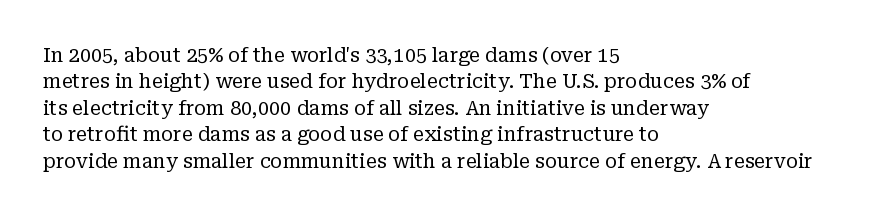
Characters remain perfectly vertical along every line. Rows of type keep a routine distance in the vertical direction. The face looks like a standard text weight, possibly lighter. Letter spacing: default. Each row of text sits above clean, open space.
